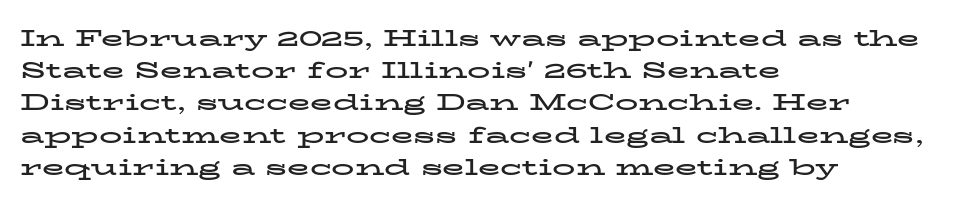
{"italic": "no", "bold": "yes", "underline": "no", "align": "left", "line_spacing": "normal", "line_spacing_ratio": 1.4, "letter_spacing": "normal", "letter_spacing_em": 0.0, "glyph_px": 23}
